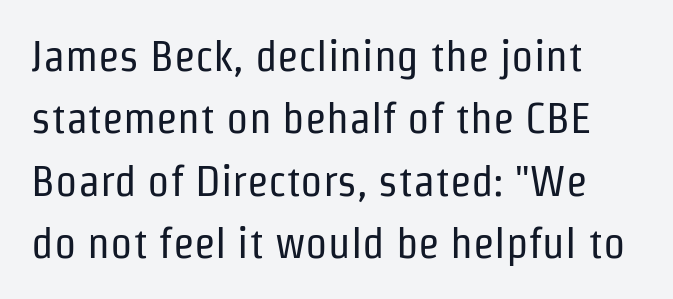
Q: Is the text bold? A: No.
Q: Is the text italic (slanted)? A: No, it is upright.
Q: Is the typeface a serif or a sans-serif typeface? A: Sans-serif.
Q: Is the text underlined? A: No.
Q: Is the spacing between letters normal or unusually wide? A: Normal.
Q: Is the spacing between lines tight, normal or loose? A: Normal.
Q: Width (condensed, normal, or wide)? A: Condensed.
Q: Stroke contrast? A: Low.
Q: x-height? A: Medium.
Q: Monospaced? A: No.
